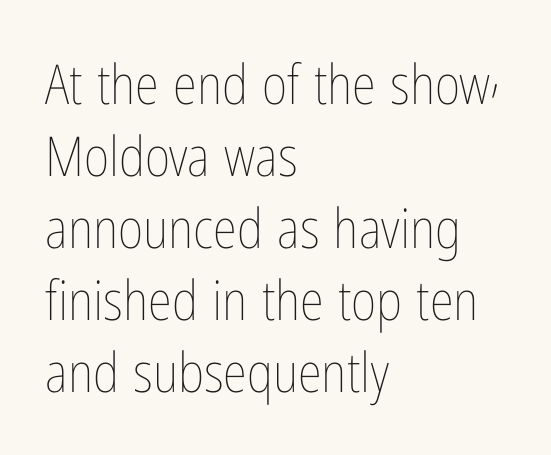
Unlike italic type, these characters show no tilt at all. These lines are rendered in a variable-pitch font. The strip under each line holds only bare page. Students, observe: this is what conventionally led text looks like. The strokes are not fattened; the text isn't bold. All the whitespace from short lines collects on the right.
